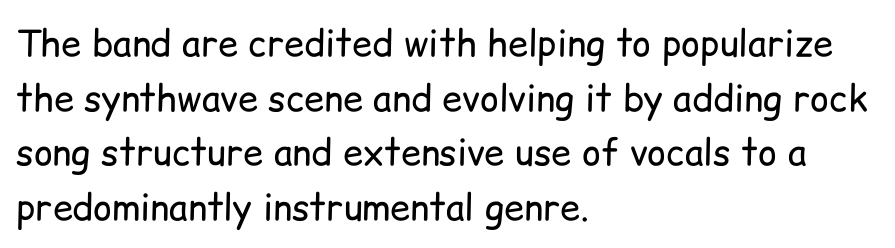
The image shows 36 px regular-weight sans-serif type, upright; set left-aligned, normal line spacing (1.52x), normal letter spacing, not underlined; low stroke contrast and a medium x-height.
